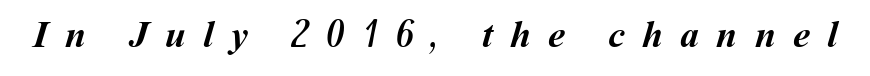
Varying glyph widths throughout — classic text-font behaviour. Strokes here are thick enough to call this a true bold. Compared with typical body copy, the letter spacing here is much looser. Just letters on the line, the space beneath them empty.
